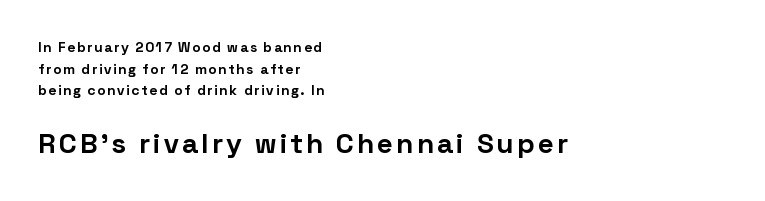
Q: Is the text bold? A: Yes.
Q: Is the text italic (slanted)? A: No, it is upright.
Q: Is the typeface a serif or a sans-serif typeface? A: Sans-serif.
Q: Is the text underlined? A: No.
Q: How is the paragraph aligned? A: Left-aligned.
Q: Is the spacing between lines tight, normal or loose? A: Normal.
Q: Which block of text is set in a larger size, the first (top) or the second (bottom)? A: The second (bottom) one.
Q: Width (condensed, normal, or wide)? A: Normal.
Q: Stroke contrast? A: Low.
Q: x-height? A: Medium.
Q: Monospaced? A: No.
